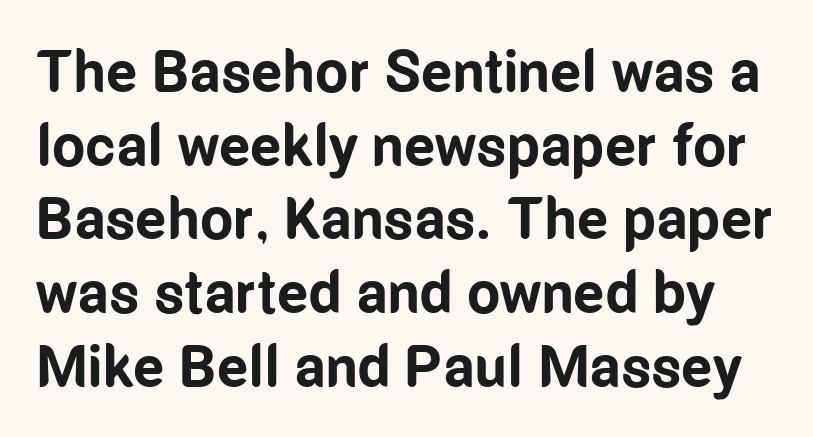
Q: Is the text bold? A: Yes.
Q: Is the text italic (slanted)? A: No, it is upright.
Q: Is the typeface a serif or a sans-serif typeface? A: Sans-serif.
Q: Is the text underlined? A: No.
Q: Is the spacing between letters normal or unusually wide? A: Normal.
Q: Is the spacing between lines tight, normal or loose? A: Normal.
Q: Width (condensed, normal, or wide)? A: Condensed.
Q: Stroke contrast? A: Low.
Q: x-height? A: Medium.
Q: Monospaced? A: No.
